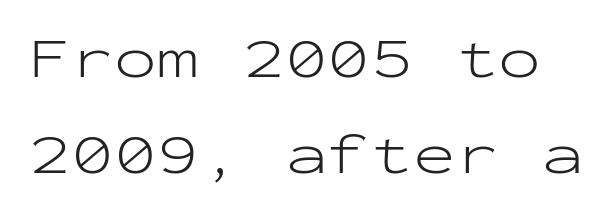
{"serif": "no", "italic": "no", "bold": "no", "weight": "light", "width": "wide", "stroke_contrast": "low", "x_height": "medium", "monospaced": "yes", "underline": "no", "line_spacing": "normal", "line_spacing_ratio": 1.68, "letter_spacing": "normal", "letter_spacing_em": 0.0, "glyph_px": 57}
